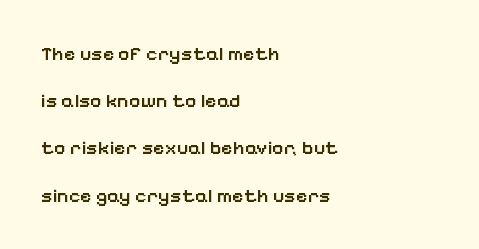
Q: Is the text bold? A: Semi-bold.
Q: Is the text italic (slanted)? A: No, it is upright.
Q: Is the text underlined? A: No.
Q: How is the paragraph aligned? A: Left-aligned.
Q: Is the spacing between letters normal or unusually wide? A: Normal.
Q: Is the spacing between lines tight, normal or loose? A: Loose.
